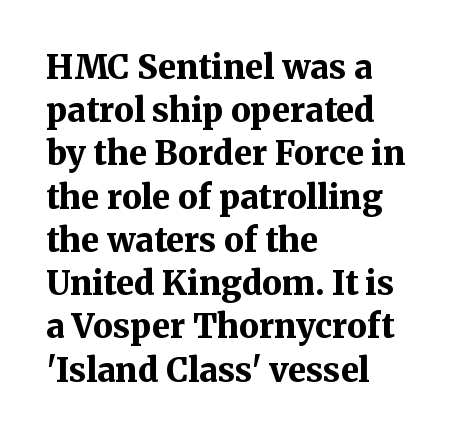
The image shows 33 px bold serif type, upright; set left-aligned, normal line spacing (1.31x), normal letter spacing, not underlined; medium stroke contrast and a medium x-height.
